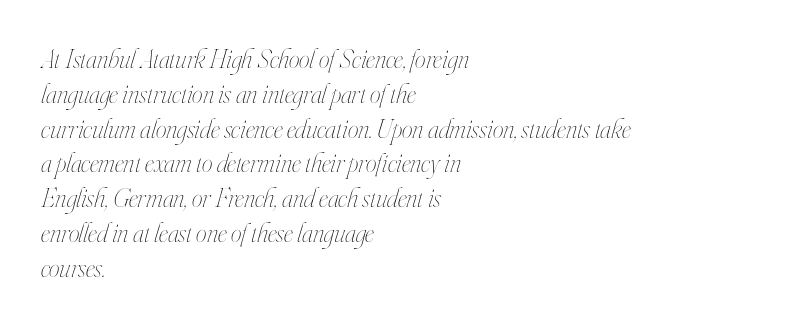
Q: Is the text bold? A: No.
Q: Is the text italic (slanted)? A: Yes, it leans right by about 16 degrees.
Q: Is the text underlined? A: No.
Q: How is the paragraph aligned? A: Left-aligned.
Q: Is the spacing between letters normal or unusually wide? A: Normal.
Q: Is the spacing between lines tight, normal or loose? A: Normal.
